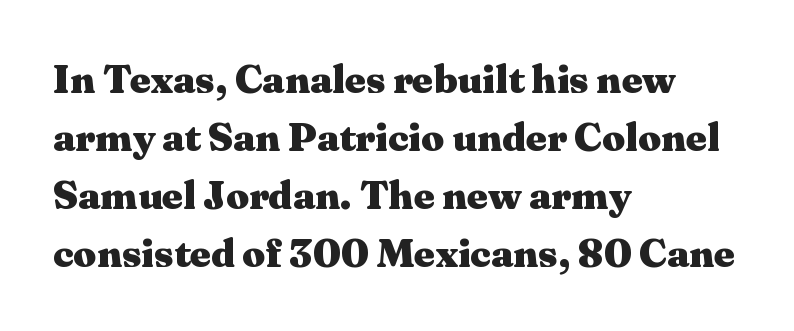
Q: Is the text bold? A: Yes.
Q: Is the text italic (slanted)? A: No, it is upright.
Q: Is the typeface a serif or a sans-serif typeface? A: Serif.
Q: Is the text underlined? A: No.
Q: How is the paragraph aligned? A: Left-aligned.
Q: Is the spacing between letters normal or unusually wide? A: Normal.
Q: Is the spacing between lines tight, normal or loose? A: Normal.
Q: Width (condensed, normal, or wide)? A: Wide.
Q: Stroke contrast? A: Medium.
Q: x-height? A: Medium.
Q: Monospaced? A: No.
